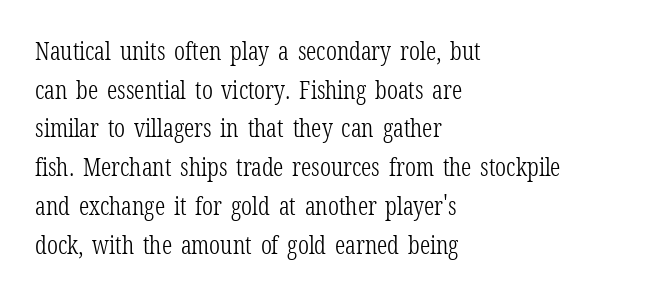
The image shows 25 px text type, upright; set left-aligned, normal line spacing (1.55x), normal letter spacing, not underlined.
